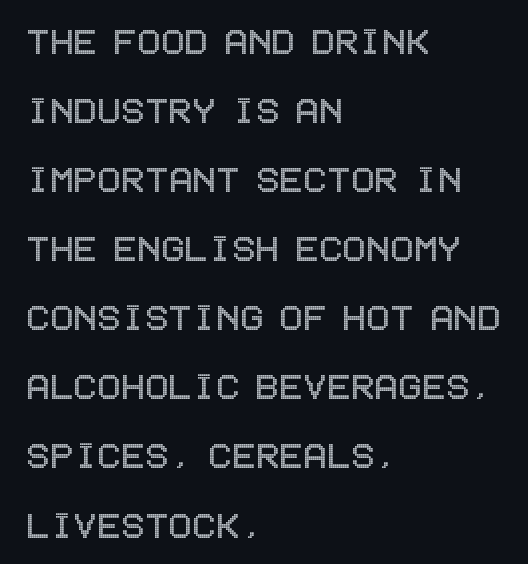
Each new line begins a customary step beneath the previous one. Between one letter and the next there's only the usual sliver of space. No word sits above an underline. The typesetter chose a ragged-right arrangement here. Is there any slant? The stems are plumb.
